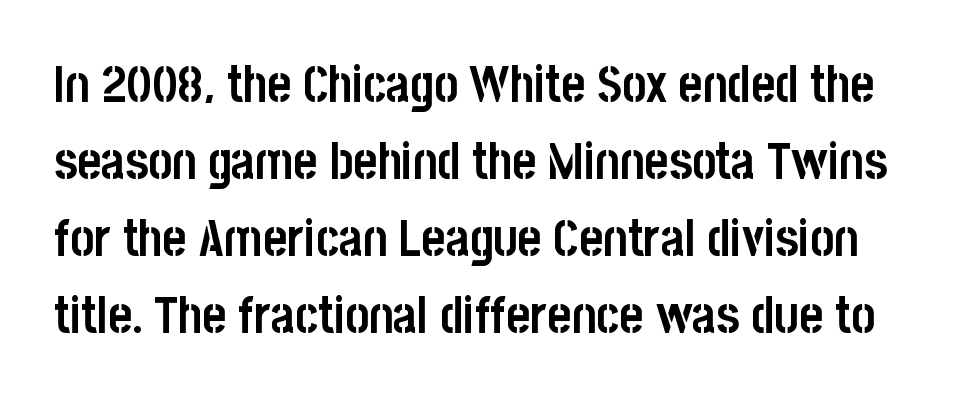
{"serif": "no", "italic": "no", "bold": "yes", "weight": "semibold", "width": "condensed", "stroke_contrast": "low", "x_height": "large", "monospaced": "no", "underline": "no", "line_spacing": "normal", "line_spacing_ratio": 1.51, "letter_spacing": "normal", "letter_spacing_em": 0.0, "glyph_px": 51}
